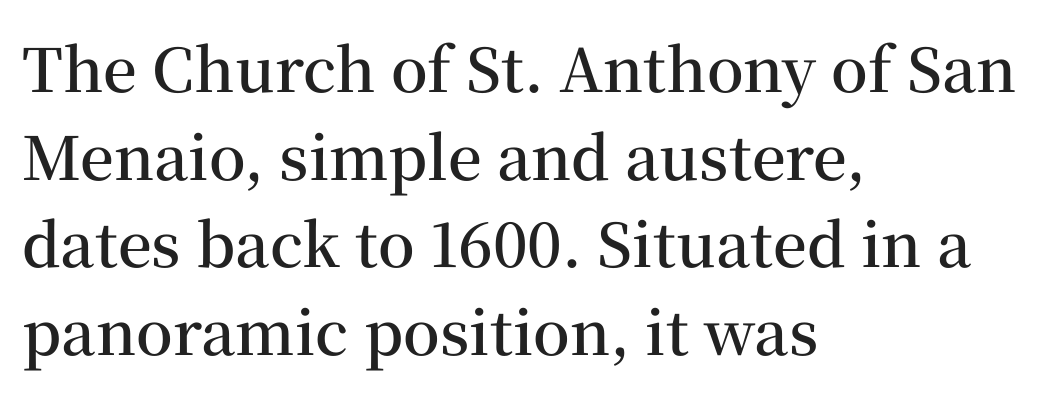
{"serif": "yes", "italic": "no", "bold": "semi", "weight": "semibold", "width": "normal", "stroke_contrast": "medium", "x_height": "medium", "monospaced": "no", "underline": "no", "align": "left", "line_spacing": "normal", "line_spacing_ratio": 1.46, "letter_spacing": "normal", "letter_spacing_em": 0.0, "glyph_px": 60}
